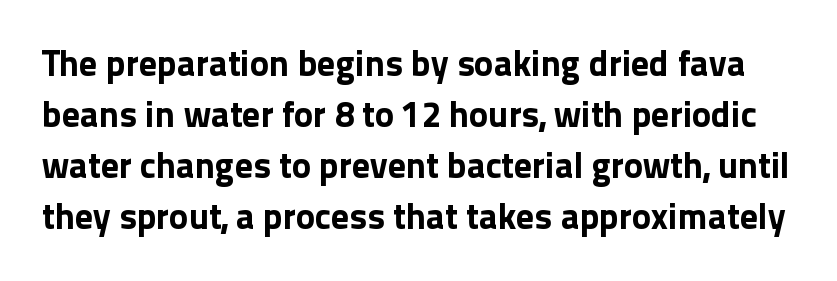
The image shows 36 px bold sans-serif type, upright; set normal line spacing (1.42x), normal letter spacing, not underlined; a medium x-height.
